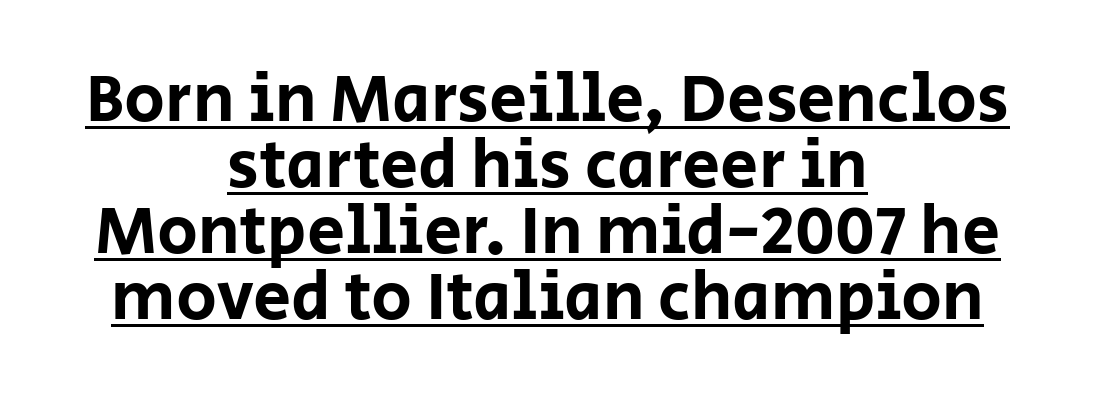
The image shows 68 px sans-serif type, upright; set centered, tight line spacing (0.97x), normal letter spacing, underlined; low stroke contrast and a large x-height.
